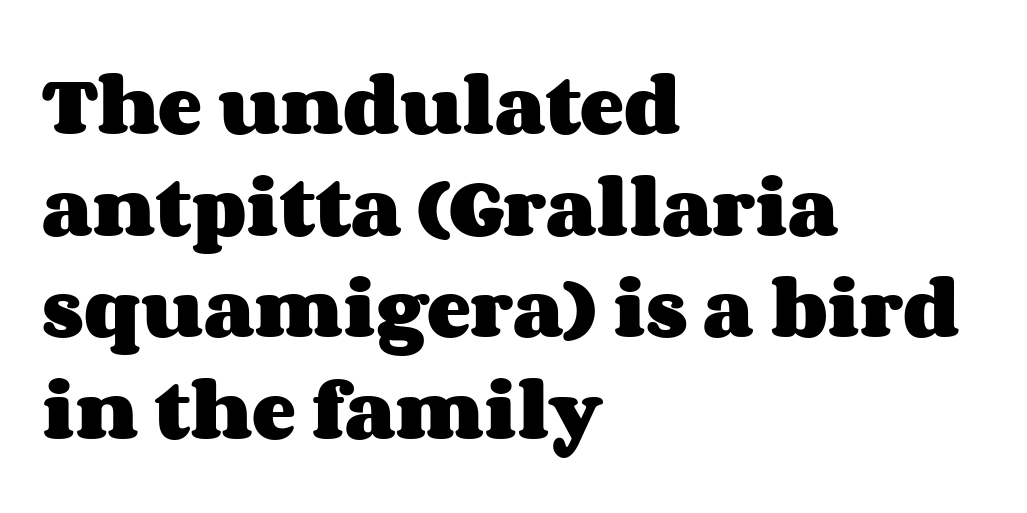
{"italic": "no", "bold": "yes", "weight": "heavy", "width": "wide", "stroke_contrast": "medium", "x_height": "large", "monospaced": "no", "underline": "no", "align": "left", "line_spacing": "normal", "line_spacing_ratio": 1.54, "letter_spacing": "normal", "letter_spacing_em": 0.0, "glyph_px": 66}
